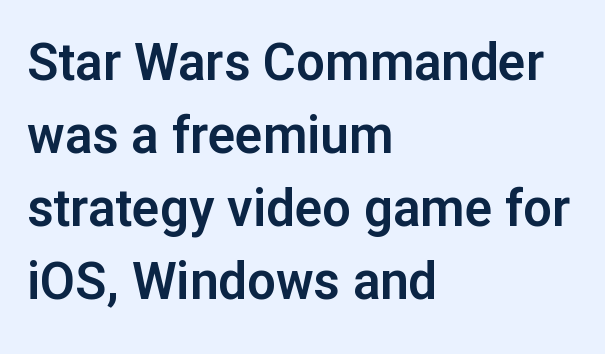
The font family rendered here belongs to the sans-serif group. Evenly set lines give the paragraph a standard silhouette. Words float on clear page, feet unadorned. Look at the tracking — it's just the regular setting, nothing added. A typesetter would call this proportional, since set widths differ per character.
